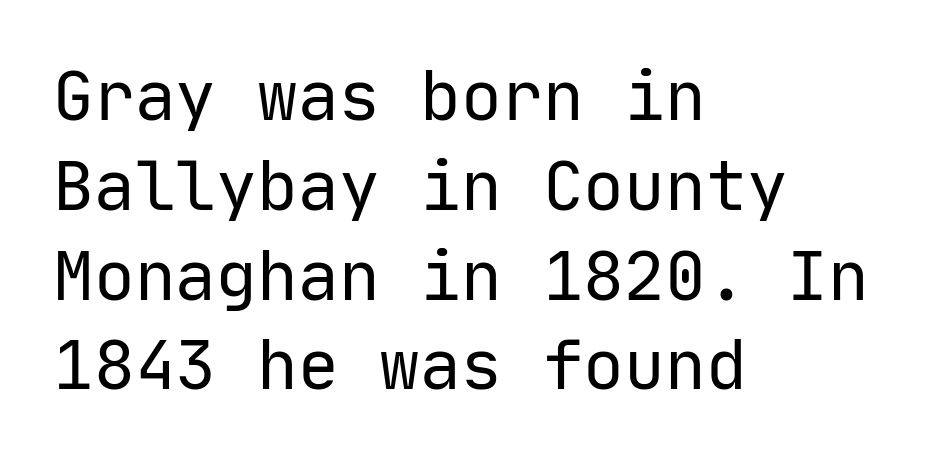
The image shows 68 px regular-weight sans-serif type, upright, monospaced; set left-aligned, normal line spacing (1.32x), normal letter spacing, not underlined; low stroke contrast and a medium x-height.
